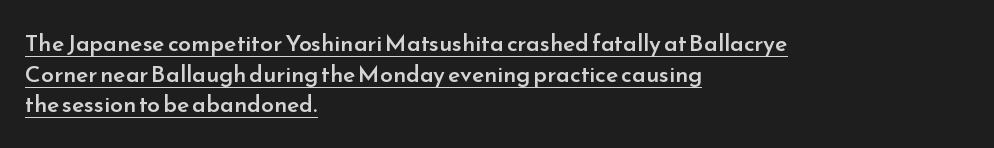
{"italic": "no", "bold": "semi", "underline": "yes", "align": "left", "line_spacing": "normal", "line_spacing_ratio": 1.33, "letter_spacing": "normal", "letter_spacing_em": 0.0, "glyph_px": 23}
